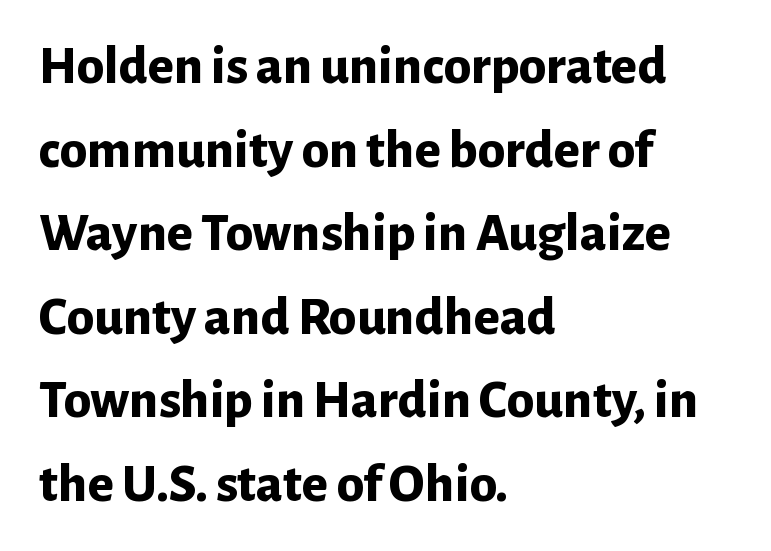
{"serif": "no", "italic": "no", "bold": "yes", "weight": "bold", "width": "normal", "stroke_contrast": "low", "x_height": "medium", "monospaced": "no", "underline": "no", "align": "left", "line_spacing": "normal", "line_spacing_ratio": 1.52, "letter_spacing": "normal", "letter_spacing_em": 0.0, "glyph_px": 55}
